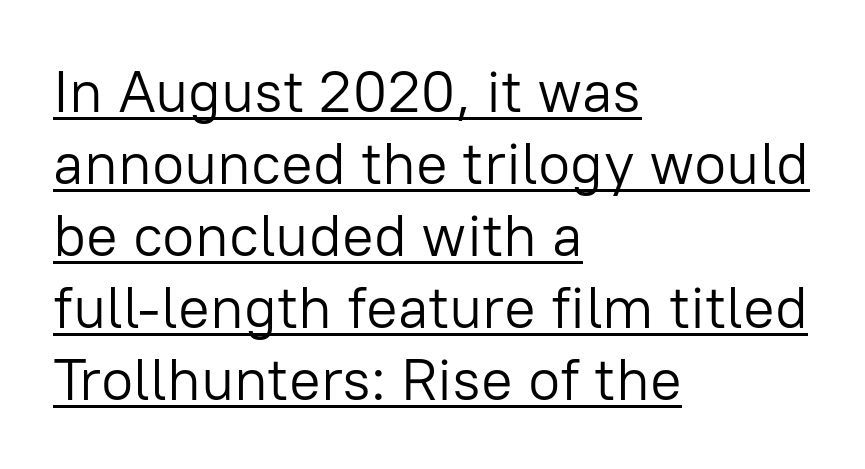
{"serif": "no", "italic": "no", "bold": "no", "weight": "light", "width": "normal", "stroke_contrast": "low", "x_height": "medium", "monospaced": "no", "underline": "yes", "align": "left", "line_spacing_ratio": 1.22, "letter_spacing": "normal", "letter_spacing_em": 0.0, "glyph_px": 59}
